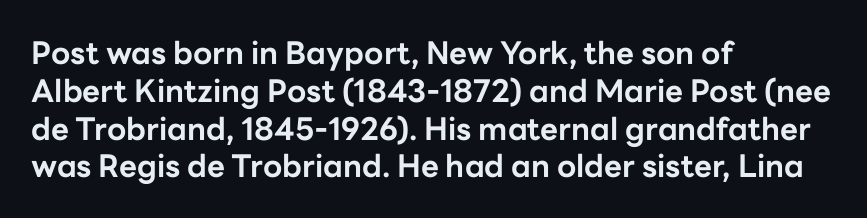
Q: Is the text bold? A: Yes.
Q: Is the text italic (slanted)? A: No, it is upright.
Q: Is the typeface a serif or a sans-serif typeface? A: Sans-serif.
Q: Is the text underlined? A: No.
Q: How is the paragraph aligned? A: Left-aligned.
Q: Is the spacing between letters normal or unusually wide? A: Normal.
Q: Width (condensed, normal, or wide)? A: Normal.
Q: Stroke contrast? A: Low.
Q: x-height? A: Medium.
Q: Monospaced? A: No.
